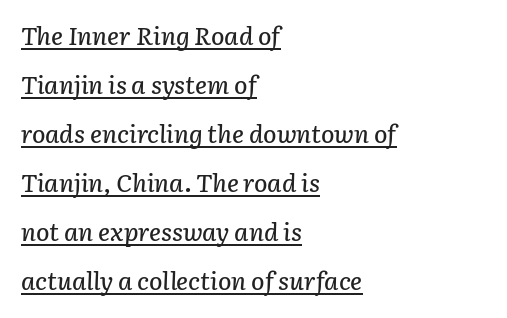
The image shows 25 px text type, italic (leaning right); set left-aligned, loose line spacing (1.96x), normal letter spacing, underlined.
